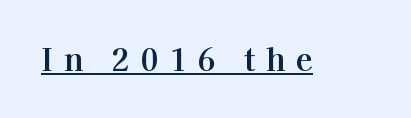
Q: Is the text italic (slanted)? A: No, it is upright.
Q: Is the typeface a serif or a sans-serif typeface? A: Serif.
Q: Is the text underlined? A: Yes.
Q: Is the spacing between letters normal or unusually wide? A: Unusually wide.
Q: Width (condensed, normal, or wide)? A: Normal.
Q: Stroke contrast? A: High.
Q: x-height? A: Medium.
Q: Monospaced? A: No.
